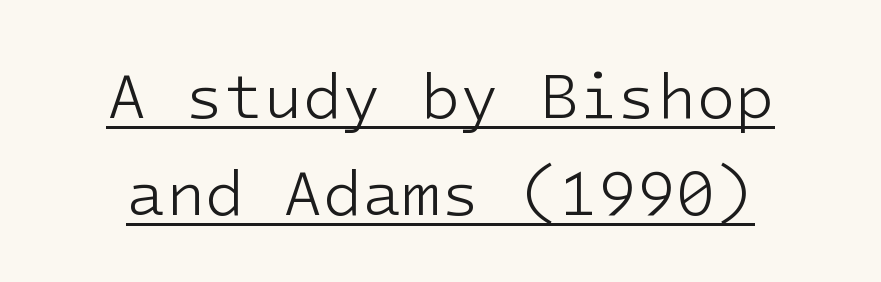
Q: Is the text bold? A: No.
Q: Is the text italic (slanted)? A: No, it is upright.
Q: Is the typeface a serif or a sans-serif typeface? A: Sans-serif.
Q: Is the text underlined? A: Yes.
Q: Is the spacing between letters normal or unusually wide? A: Normal.
Q: Is the spacing between lines tight, normal or loose? A: Normal.
Q: Width (condensed, normal, or wide)? A: Normal.
Q: Stroke contrast? A: Low.
Q: x-height? A: Medium.
